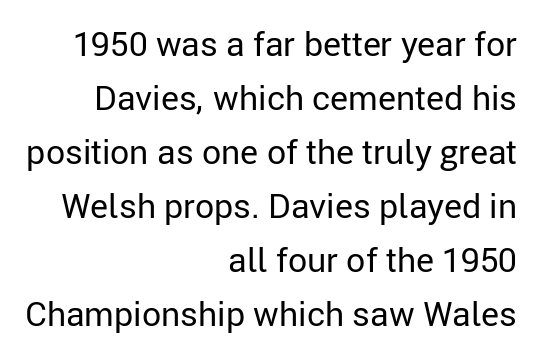
Q: Is the text bold? A: No.
Q: Is the text italic (slanted)? A: No, it is upright.
Q: Is the typeface a serif or a sans-serif typeface? A: Sans-serif.
Q: Is the text underlined? A: No.
Q: How is the paragraph aligned? A: Right-aligned.
Q: Is the spacing between letters normal or unusually wide? A: Normal.
Q: Is the spacing between lines tight, normal or loose? A: Normal.
Q: Width (condensed, normal, or wide)? A: Normal.
Q: Stroke contrast? A: Low.
Q: x-height? A: Medium.
Q: Monospaced? A: No.
